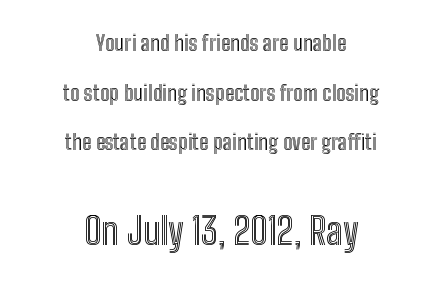
The image shows 37 px condensed type, upright; set centered, loose line spacing (2.36x), normal letter spacing, not underlined; the second (bottom) block is 1.76x larger; a medium x-height.
